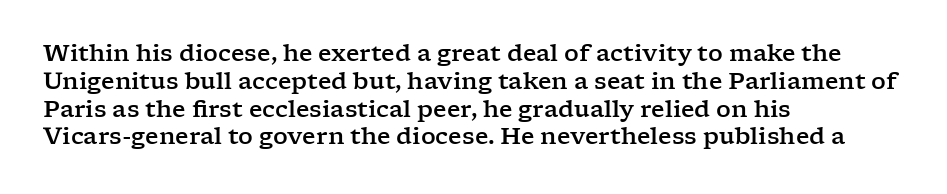
The image shows 23 px text type, upright; set left-aligned, line spacing 1.21x, normal letter spacing, not underlined.
